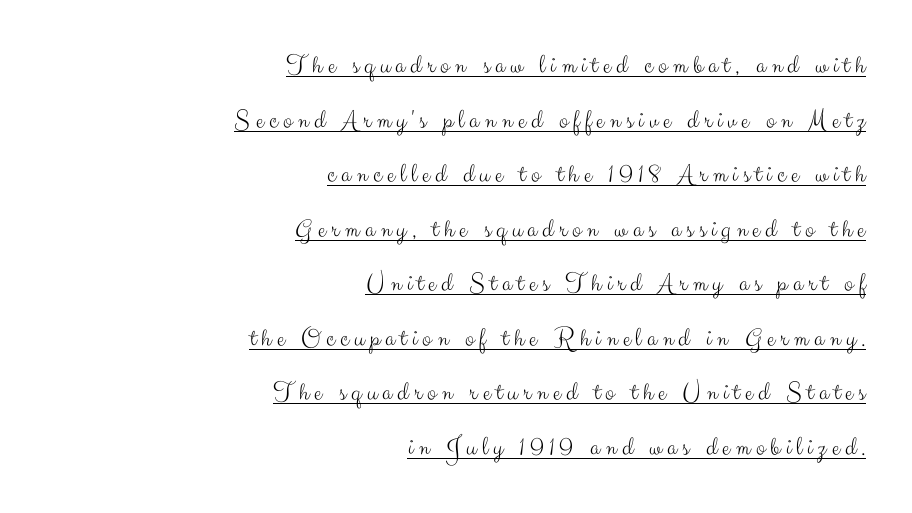
The image shows 27 px text type; set right-aligned, loose line spacing (2.02x), unusually wide letter spacing (+0.2 em), underlined.
